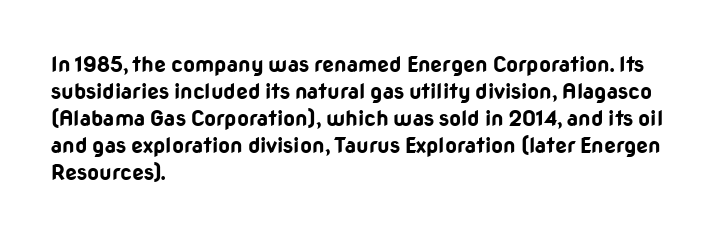
The image shows 21 px bold type, upright; set left-aligned, normal line spacing (1.28x), normal letter spacing, not underlined.
